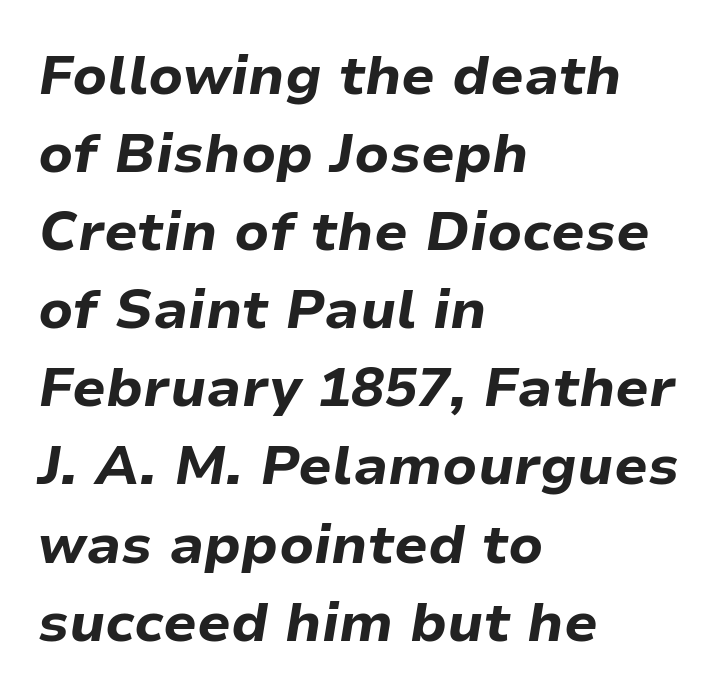
{"italic": "yes", "lean": "right", "slant_degrees": 9, "bold": "yes", "weight": "bold", "width": "normal", "stroke_contrast": "low", "x_height": "medium", "monospaced": "no", "underline": "no", "align": "left", "line_spacing": "normal", "line_spacing_ratio": 1.42, "letter_spacing": "normal", "letter_spacing_em": 0.0, "glyph_px": 55}
